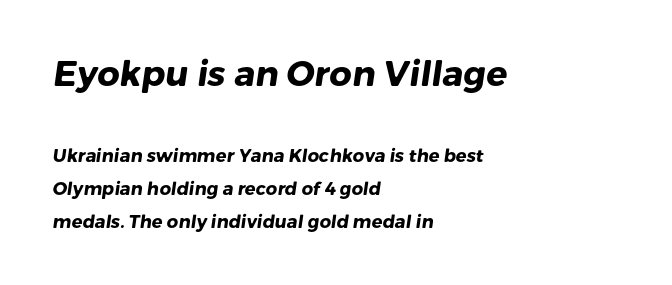
Q: Is the text bold? A: Yes.
Q: Is the typeface a serif or a sans-serif typeface? A: Sans-serif.
Q: Is the text underlined? A: No.
Q: How is the paragraph aligned? A: Left-aligned.
Q: Is the spacing between letters normal or unusually wide? A: Normal.
Q: Which block of text is set in a larger size, the first (top) or the second (bottom)? A: The first (top) one.
Q: Width (condensed, normal, or wide)? A: Normal.
Q: Stroke contrast? A: Low.
Q: x-height? A: Medium.
Q: Monospaced? A: No.
